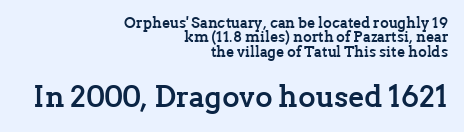
{"serif": "yes", "italic": "no", "bold": "yes", "weight": "semibold", "width": "normal", "stroke_contrast": "low", "x_height": "medium", "monospaced": "no", "underline": "no", "align": "right", "line_spacing": "tight", "line_spacing_ratio": 0.96, "letter_spacing": "normal", "letter_spacing_em": 0.0, "larger_block": "second", "size_ratio": 2.0, "glyph_px": 30}
